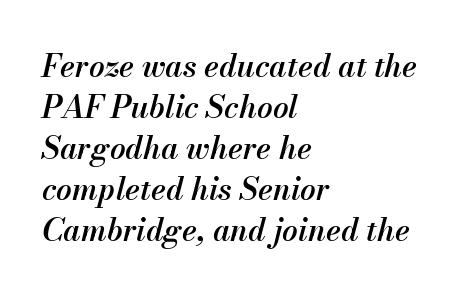
{"italic": "yes", "lean": "right", "slant_degrees": 13, "bold": "semi", "weight": "semibold", "width": "normal", "stroke_contrast": "medium", "x_height": "small", "monospaced": "no", "underline": "no", "align": "left", "line_spacing": "normal", "line_spacing_ratio": 1.32, "letter_spacing": "normal", "letter_spacing_em": 0.0, "glyph_px": 31}
